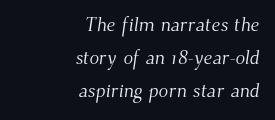
The passage shown is not bold in any degree. One glance says typical: line gaps are just what's usual. Clear beneath every line of the passage. Honestly, the letter spacing is just normal — you wouldn't notice it. Reading down the block, your eye finds every line finishing at a fixed right position.
